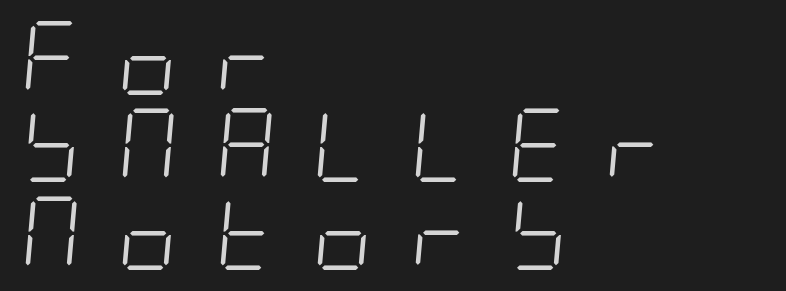
The image shows 74 px light, condensed type, italic (leaning right); set left-aligned, line spacing 1.18x, unusually wide letter spacing (+0.5 em), not underlined; low stroke contrast and a large x-height.
